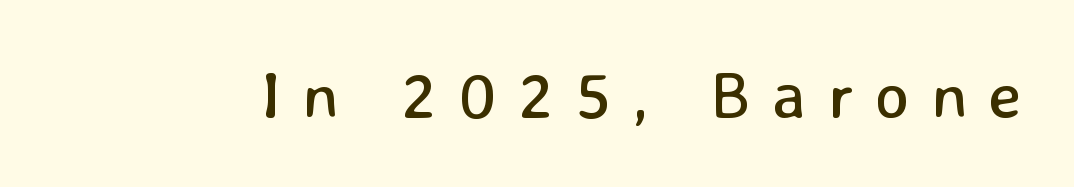
Q: Is the text bold? A: No.
Q: Is the text italic (slanted)? A: No, it is upright.
Q: Is the typeface a serif or a sans-serif typeface? A: Sans-serif.
Q: Is the text underlined? A: No.
Q: Is the spacing between letters normal or unusually wide? A: Unusually wide.
Q: Width (condensed, normal, or wide)? A: Normal.
Q: Stroke contrast? A: Low.
Q: x-height? A: Medium.
Q: Monospaced? A: No.
